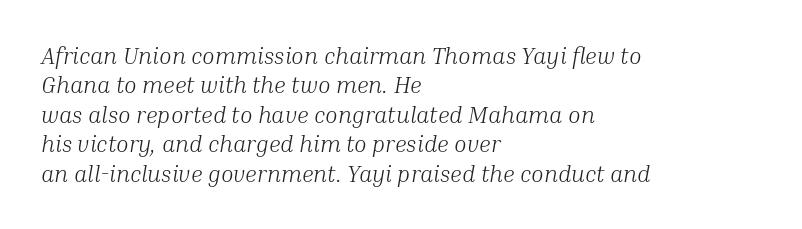
Underline: absent. Stroke mass is kept to a normal reading level or below. The lettering tilts uniformly, giving the passage an italic look. How are the letters spaced? Ordinarily, with no added tracking.
